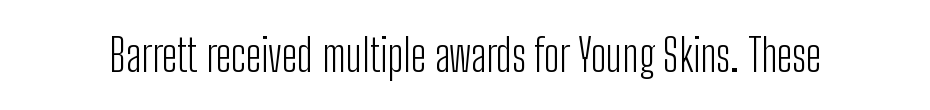
The image shows 44 px light, condensed sans-serif type, upright; set normal letter spacing, not underlined; low stroke contrast and a medium x-height.
